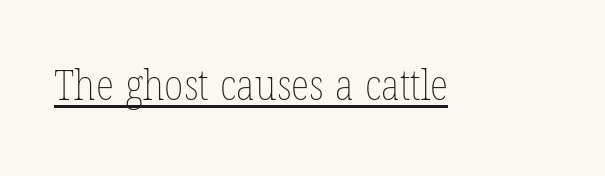
Q: Is the text bold? A: No.
Q: Is the text italic (slanted)? A: No, it is upright.
Q: Is the text underlined? A: Yes.
Q: Is the spacing between letters normal or unusually wide? A: Normal.
Q: Width (condensed, normal, or wide)? A: Condensed.
Q: Stroke contrast? A: Low.
Q: x-height? A: Medium.
Q: Monospaced? A: No.
